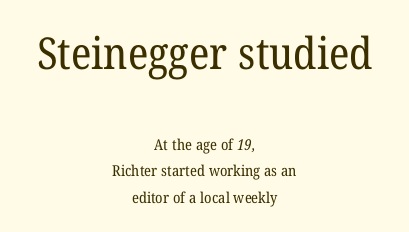
The typesetter chose a symmetrical, centered arrangement here. Tracking here is standard; glyphs follow each other at the usual distance. These two chunks differ in scale, with the top chunk taking the larger measure. This sample has the flowing, uneven cadence of proportional lettering. Little horizontal feet cap the strokes, marking this as serif type.
